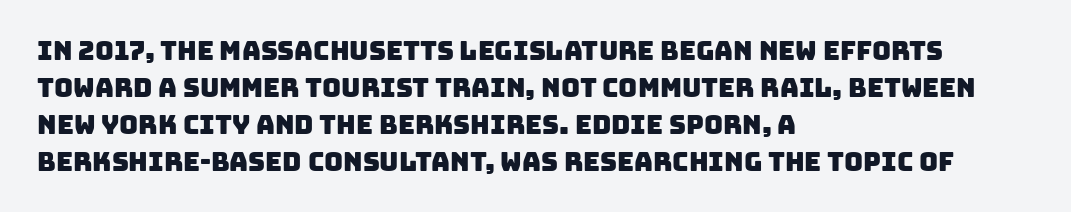
{"underline": "no", "align": "left", "line_spacing": "normal", "line_spacing_ratio": 1.42, "letter_spacing": "normal", "letter_spacing_em": 0.0, "glyph_px": 26}
